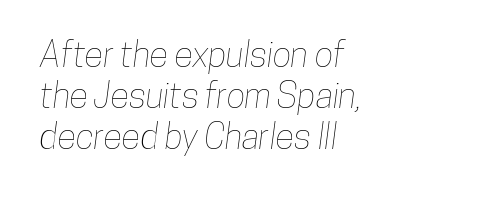
Q: Is the text underlined? A: No.
Q: How is the paragraph aligned? A: Left-aligned.
Q: Is the spacing between letters normal or unusually wide? A: Normal.
Q: Width (condensed, normal, or wide)? A: Condensed.
Q: Stroke contrast? A: Low.
Q: x-height? A: Medium.
Q: Monospaced? A: No.
